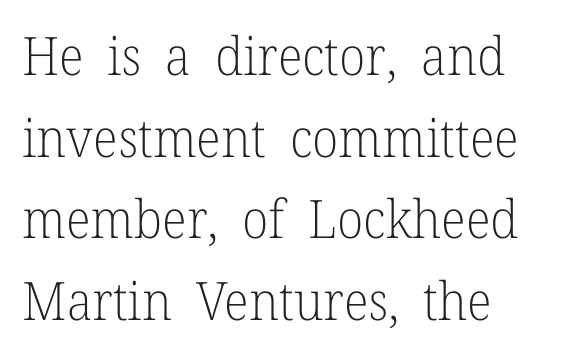
The image shows 53 px light serif type, upright; set left-aligned, normal line spacing (1.54x), normal letter spacing, not underlined; low stroke contrast and a medium x-height.
